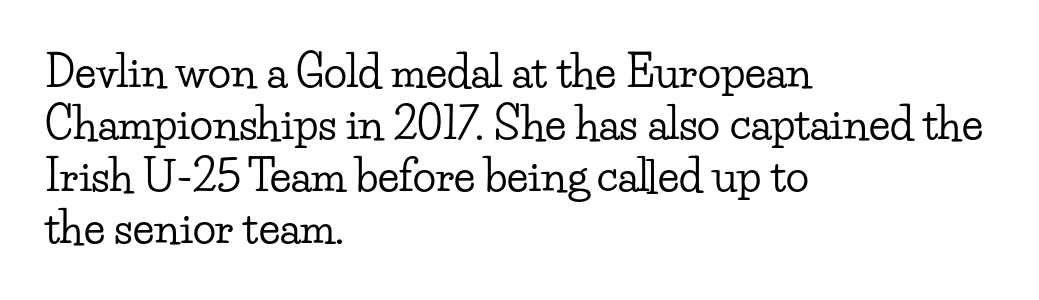
The words here are not underlined. These lines keep a tight, regular rhythm from letter to letter. Leftover space on each line is placed entirely after the last word. The rendering uses natural spacing where letterforms have individual widths. Style check: upright. The text was rendered using a seriffed face with decorative stroke endings.
